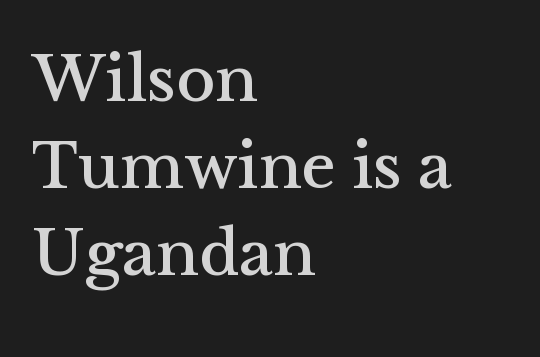
Q: Is the text italic (slanted)? A: No, it is upright.
Q: Is the typeface a serif or a sans-serif typeface? A: Serif.
Q: Is the text underlined? A: No.
Q: How is the paragraph aligned? A: Left-aligned.
Q: Is the spacing between letters normal or unusually wide? A: Normal.
Q: Is the spacing between lines tight, normal or loose? A: Normal.
Q: Width (condensed, normal, or wide)? A: Normal.
Q: Stroke contrast? A: Medium.
Q: x-height? A: Medium.
Q: Monospaced? A: No.
